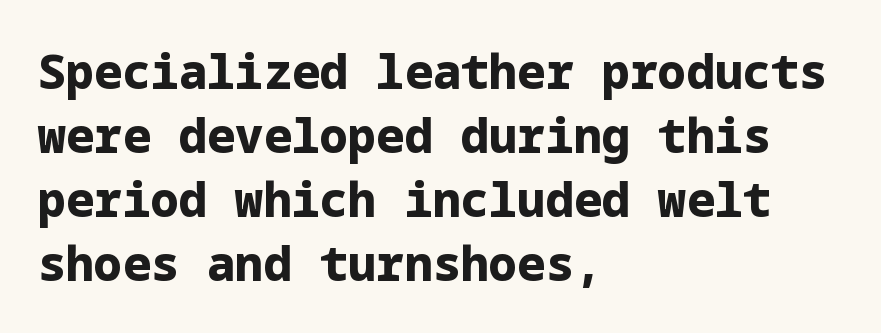
Q: Is the text bold? A: Yes.
Q: Is the text italic (slanted)? A: No, it is upright.
Q: Is the typeface a serif or a sans-serif typeface? A: Sans-serif.
Q: Is the text underlined? A: No.
Q: How is the paragraph aligned? A: Left-aligned.
Q: Is the spacing between letters normal or unusually wide? A: Normal.
Q: Is the spacing between lines tight, normal or loose? A: Normal.
Q: Width (condensed, normal, or wide)? A: Normal.
Q: Stroke contrast? A: Low.
Q: x-height? A: Medium.
